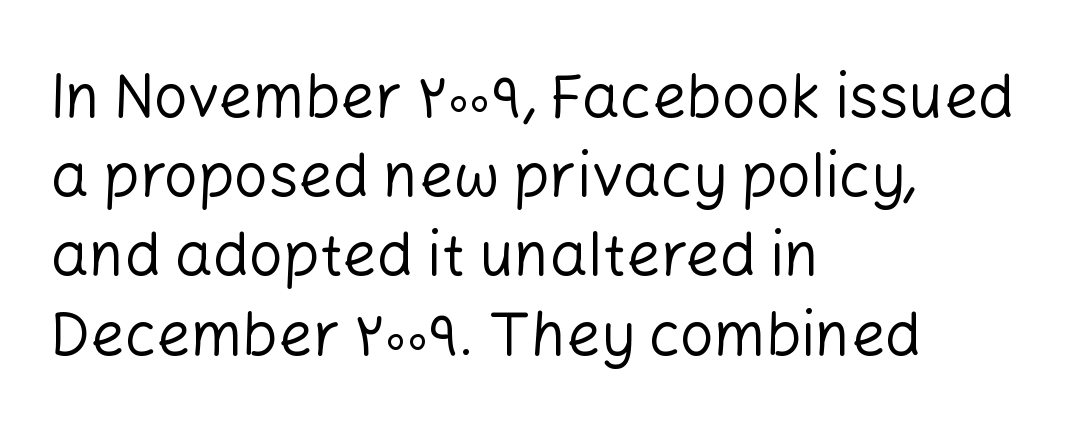
The image shows 60 px regular-weight sans-serif type, upright; set left-aligned, normal line spacing (1.32x), normal letter spacing, not underlined; low stroke contrast and a medium x-height.
